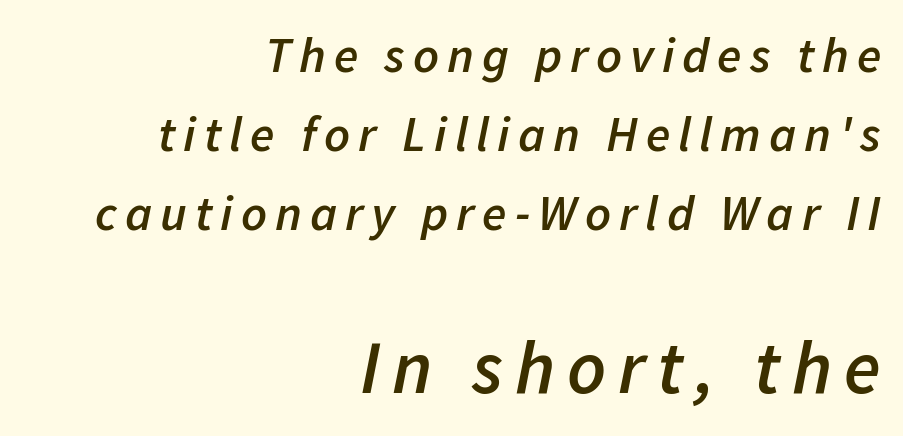
Q: Is the text bold? A: Semi-bold.
Q: Is the text italic (slanted)? A: Yes, it leans right by about 11 degrees.
Q: Is the text underlined? A: No.
Q: How is the paragraph aligned? A: Right-aligned.
Q: Is the spacing between lines tight, normal or loose? A: Normal.
Q: Which block of text is set in a larger size, the first (top) or the second (bottom)? A: The second (bottom) one.
Q: Width (condensed, normal, or wide)? A: Normal.
Q: Stroke contrast? A: Low.
Q: x-height? A: Medium.
Q: Monospaced? A: No.
